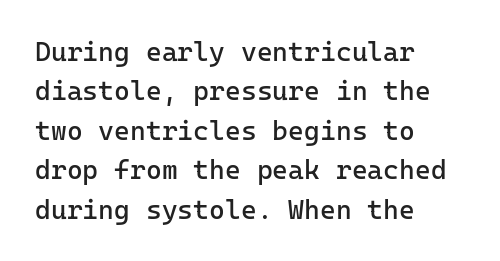
The image shows 27 px text type, upright; set left-aligned, normal line spacing (1.46x), normal letter spacing, not underlined.
